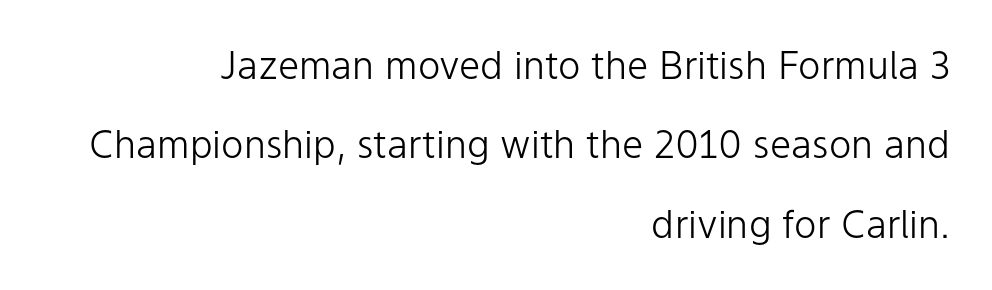
The image shows 38 px light sans-serif type, upright; set right-aligned, loose line spacing (2.09x), normal letter spacing, not underlined; low stroke contrast and a medium x-height.
